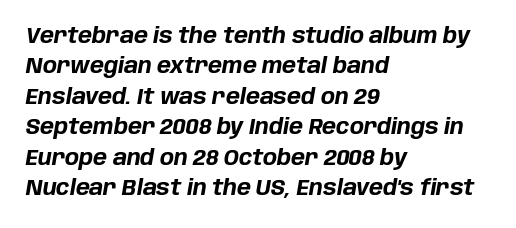
The image shows 21 px bold type, italic (leaning right); set left-aligned, normal line spacing (1.45x), normal letter spacing, not underlined.
